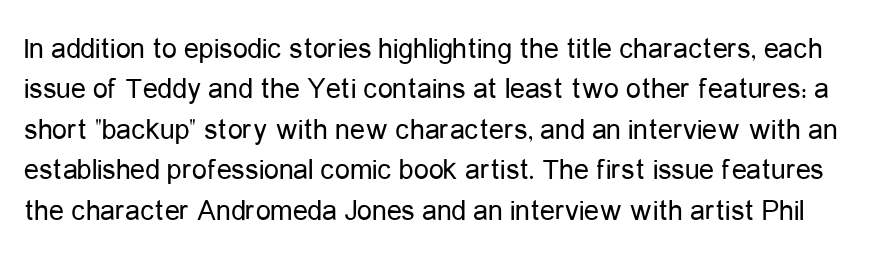
Q: Is the text bold? A: No.
Q: Is the text italic (slanted)? A: No, it is upright.
Q: Is the typeface a serif or a sans-serif typeface? A: Sans-serif.
Q: Is the text underlined? A: No.
Q: Is the spacing between letters normal or unusually wide? A: Normal.
Q: Is the spacing between lines tight, normal or loose? A: Normal.
Q: Width (condensed, normal, or wide)? A: Condensed.
Q: Stroke contrast? A: Low.
Q: x-height? A: Medium.
Q: Monospaced? A: No.
